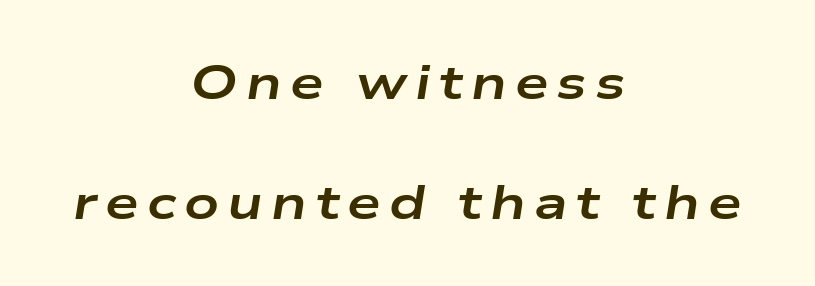
Do the characters align in a grid? No, the font is proportional. Any mark beneath the type? The region is blank. These lines are centered, leaving both edges ragged. Typesetter's note: full bold, strokes at maximum text heaviness.
